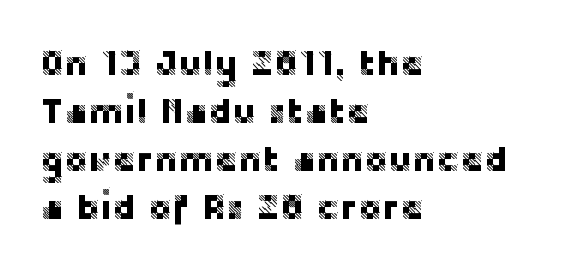
Q: Is the text italic (slanted)? A: No, it is upright.
Q: Is the typeface a serif or a sans-serif typeface? A: Sans-serif.
Q: Is the text underlined? A: No.
Q: How is the paragraph aligned? A: Left-aligned.
Q: Is the spacing between letters normal or unusually wide? A: Normal.
Q: Is the spacing between lines tight, normal or loose? A: Normal.
Q: Width (condensed, normal, or wide)? A: Normal.
Q: Stroke contrast? A: Low.
Q: x-height? A: Large.
Q: Monospaced? A: No.
